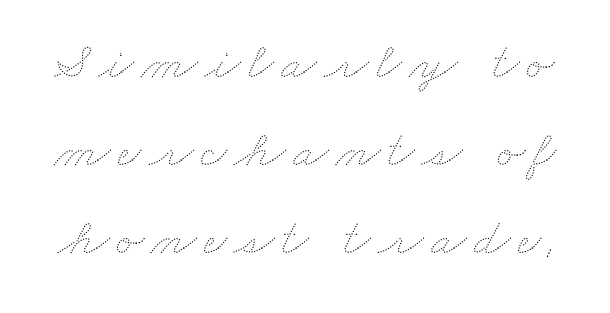
Q: Is the text bold? A: No.
Q: Is the text underlined? A: No.
Q: Is the spacing between lines tight, normal or loose? A: Normal.
Q: Width (condensed, normal, or wide)? A: Wide.
Q: Stroke contrast? A: Medium.
Q: x-height? A: Small.
Q: Monospaced? A: No.
